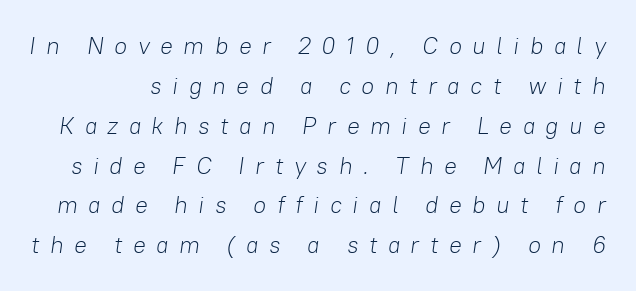
The gaps between neighbouring characters are conspicuously large. Each row of text sits above clean, open space. Characters are canted at an angle relative to the baseline's perpendicular. If you measured baseline to baseline, you'd find a middling distance.
